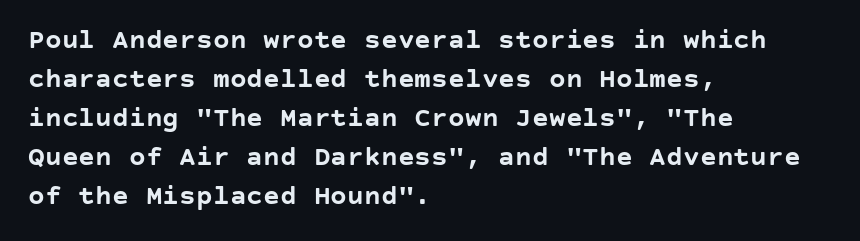
{"serif": "no", "italic": "no", "bold": "yes", "weight": "semibold", "width": "normal", "stroke_contrast": "low", "x_height": "large", "underline": "no", "align": "left", "line_spacing": "normal", "line_spacing_ratio": 1.39, "letter_spacing": "normal", "letter_spacing_em": 0.0, "glyph_px": 28}
